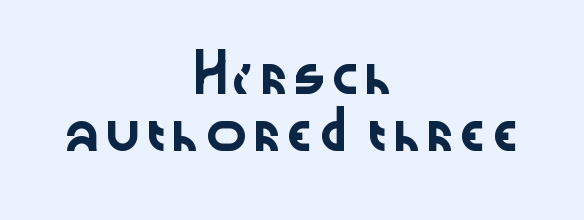
{"serif": "no", "italic": "no", "width": "wide", "stroke_contrast": "low", "x_height": "medium", "monospaced": "no", "underline": "no", "align": "center", "line_spacing": "normal", "line_spacing_ratio": 1.62, "letter_spacing": "normal", "letter_spacing_em": 0.0, "glyph_px": 35}
